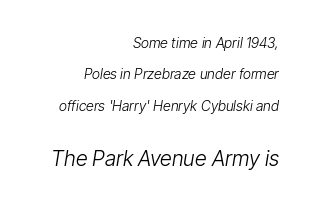
Notice how the passage keeps a crisp vertical edge on the right only. A typesetter would call this zero additional tracking. Top chunk: small. Bottom chunk: large. The rendering uses a large line-height, opening up the rows. No word sits above an underline.
